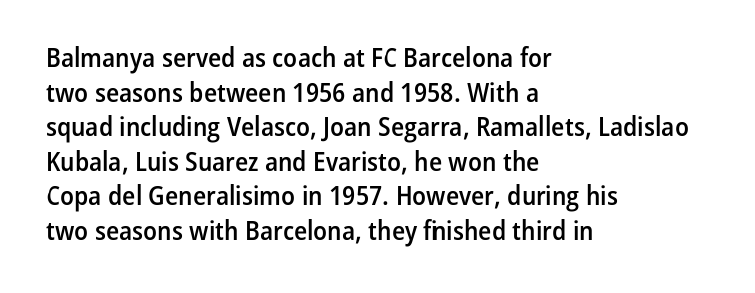
The image shows 27 px text type, upright; set left-aligned, normal line spacing (1.28x), normal letter spacing, not underlined.
